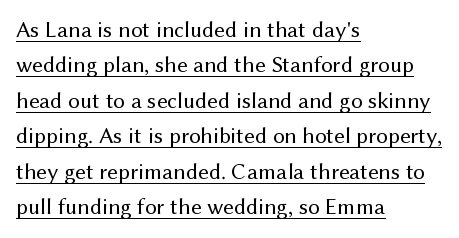
{"italic": "no", "bold": "no", "underline": "yes", "align": "left", "line_spacing": "normal", "line_spacing_ratio": 1.54, "letter_spacing": "normal", "letter_spacing_em": 0.0, "glyph_px": 23}
